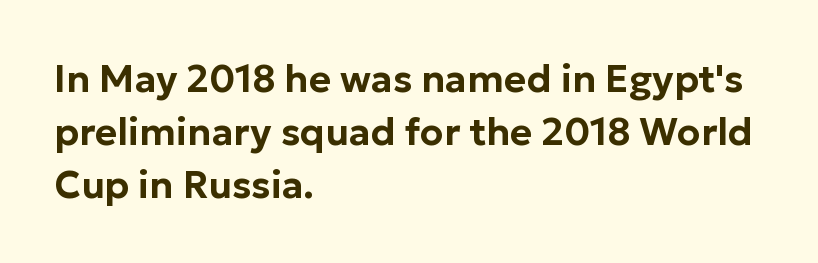
{"serif": "no", "italic": "no", "width": "normal", "stroke_contrast": "low", "x_height": "medium", "monospaced": "no", "underline": "no", "align": "left", "line_spacing": "normal", "line_spacing_ratio": 1.39, "letter_spacing": "normal", "letter_spacing_em": 0.0, "glyph_px": 38}
